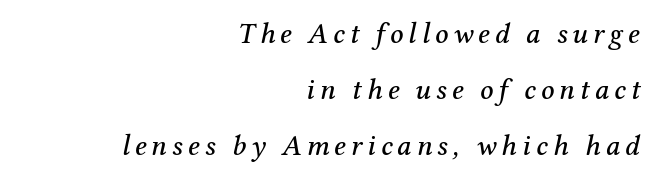
The rendering uses a large line-height, opening up the rows. The zone under the glyphs is completely vacant. Rendered with sloped, italic letterforms. Right-aligned paragraph, ragged on the left.
